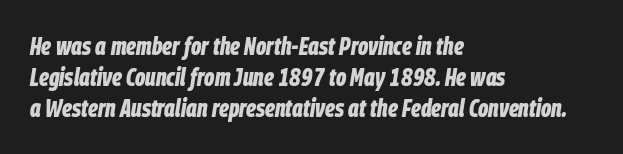
Italic? Definitely — the glyphs are oblique. What's the leading like? Ordinary, nothing unusual. This rendering leaves character spacing at its baseline value. A full-strength bold gives these letters their thick strokes. Rule under the text: the space is simply empty.
